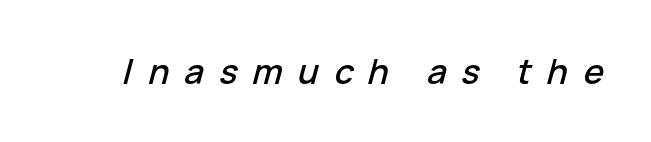
Q: Is the text italic (slanted)? A: Yes, it leans right by about 15 degrees.
Q: Is the text underlined? A: No.
Q: Is the spacing between letters normal or unusually wide? A: Unusually wide.
Q: Width (condensed, normal, or wide)? A: Normal.
Q: Stroke contrast? A: Low.
Q: x-height? A: Medium.
Q: Monospaced? A: No.
